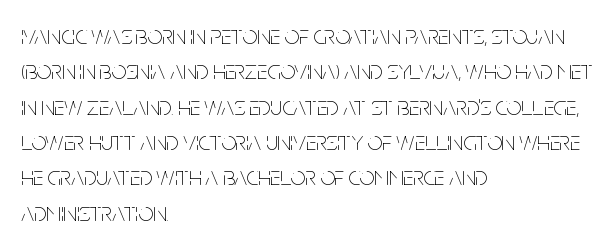
Vertically, the passage feels balanced, rows spaced as you'd expect. No italicization has been applied; the sample stays upright. A bare baseline throughout the passage. Think standard paragraph weight, or any step lighter than that.
